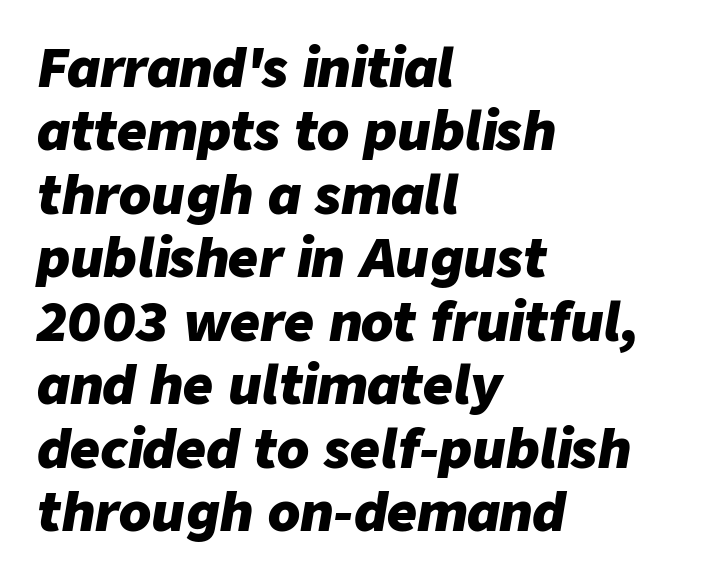
Line starts are locked; line ends wander. The typography opts for an oblique posture over an upright one. The type is set solid horizontally, with unmodified tracking. Bold? Absolutely — the strokes are thick and heavy.
